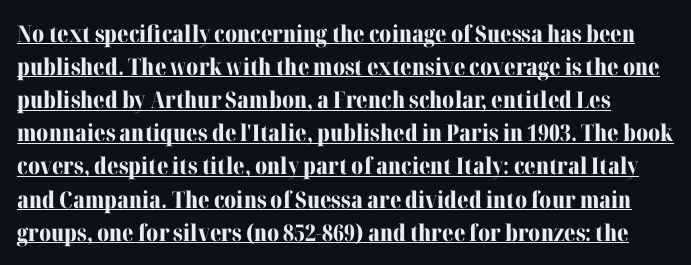
{"italic": "no", "bold": "yes", "underline": "yes", "line_spacing": "normal", "line_spacing_ratio": 1.44, "letter_spacing": "normal", "letter_spacing_em": 0.0, "glyph_px": 23}
